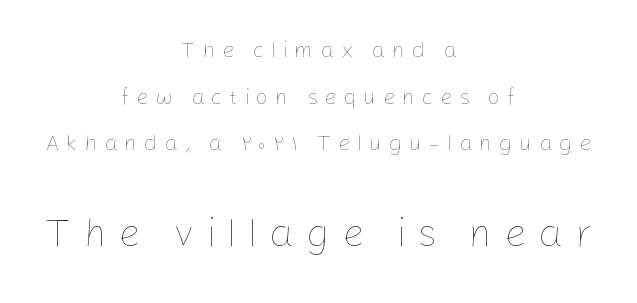
A typesetter would mark this as roman, not italic. Notice how the passage keeps no hard edge, just a central spine. Size hierarchy here favors the trailing block over the leading one. A great deal of white space separates one row of letters from the next. The face used here is proportionally spaced, like ordinary book or web type. A clean baseline with only descenders dipping below it.
